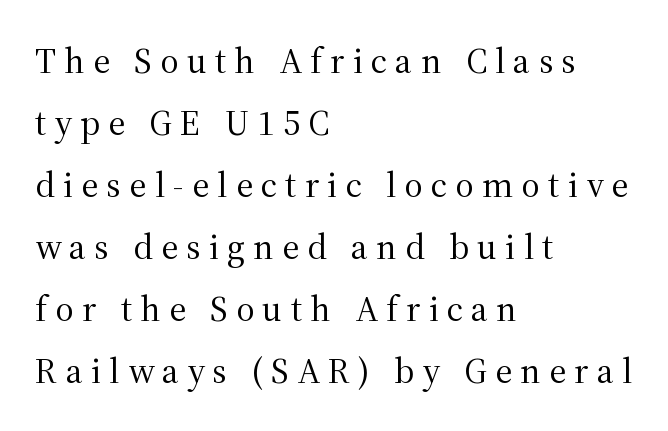
The image shows 36 px regular-weight serif type, upright; set left-aligned, line spacing 1.72x, unusually wide letter spacing (+0.23 em), not underlined; medium stroke contrast and a medium x-height.
